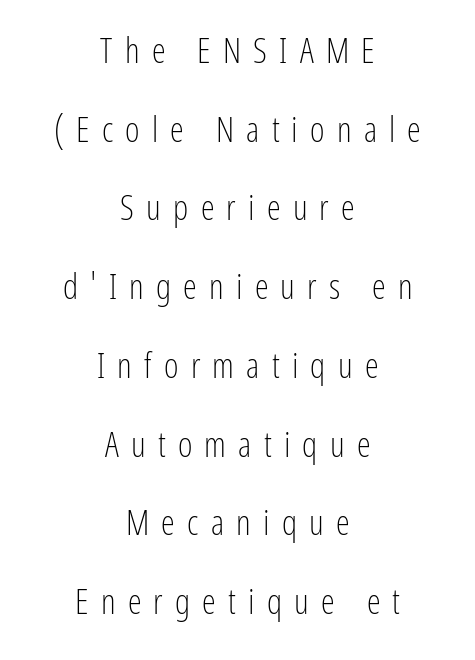
Q: Is the text bold? A: No.
Q: Is the text italic (slanted)? A: No, it is upright.
Q: Is the typeface a serif or a sans-serif typeface? A: Sans-serif.
Q: Is the text underlined? A: No.
Q: How is the paragraph aligned? A: Centered.
Q: Is the spacing between letters normal or unusually wide? A: Unusually wide.
Q: Is the spacing between lines tight, normal or loose? A: Loose.
Q: Width (condensed, normal, or wide)? A: Condensed.
Q: Stroke contrast? A: Low.
Q: x-height? A: Medium.
Q: Monospaced? A: No.
